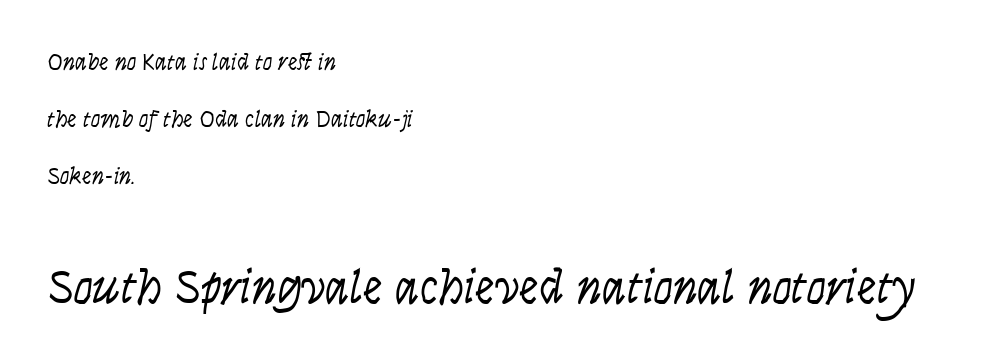
{"serif": "no", "bold": "no", "weight": "light", "width": "condensed", "stroke_contrast": "low", "x_height": "large", "monospaced": "no", "underline": "no", "align": "left", "line_spacing": "loose", "line_spacing_ratio": 2.37, "letter_spacing": "normal", "letter_spacing_em": 0.0, "larger_block": "second", "size_ratio": 2.04, "glyph_px": 49}
